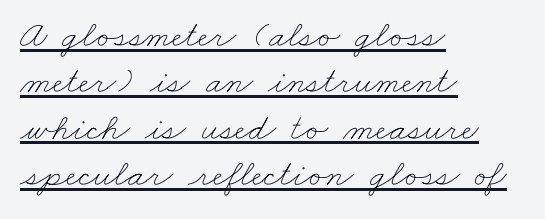
The image shows 38 px thin, wide type; set left-aligned, line spacing 1.22x, normal letter spacing, underlined; low stroke contrast and a small x-height.
